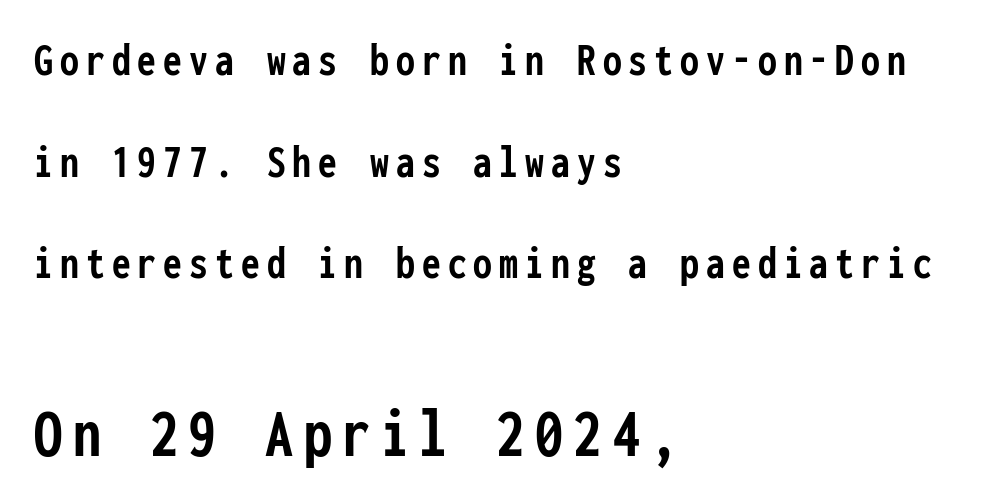
{"serif": "no", "italic": "no", "bold": "yes", "weight": "semibold", "width": "condensed", "stroke_contrast": "low", "x_height": "medium", "monospaced": "yes", "underline": "no", "align": "left", "line_spacing": "loose", "line_spacing_ratio": 2.16, "larger_block": "second", "size_ratio": 1.49, "glyph_px": 70}
